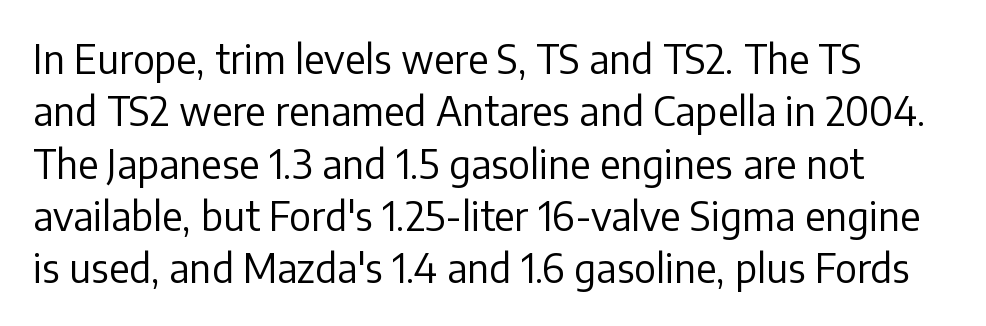
The words here are not underlined. Examine the stroke ends and you'll find no serifs. Interline gaps are of average width in this sample. Is the letter spacing exaggerated? No — it looks like the ordinary default.
